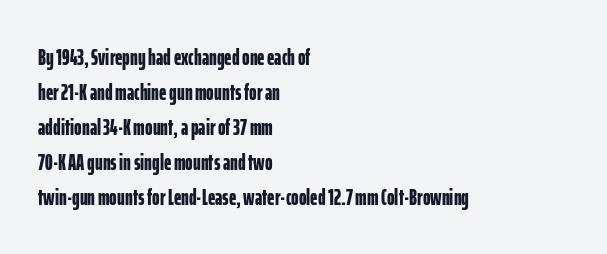
{"italic": "no", "bold": "yes", "underline": "no", "align": "left", "line_spacing": "normal", "line_spacing_ratio": 1.52, "letter_spacing": "normal", "letter_spacing_em": 0.0, "glyph_px": 23}
